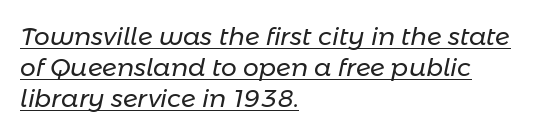
The image shows 25 px text type, italic (leaning right); set left-aligned, line spacing 1.24x, normal letter spacing, underlined.
